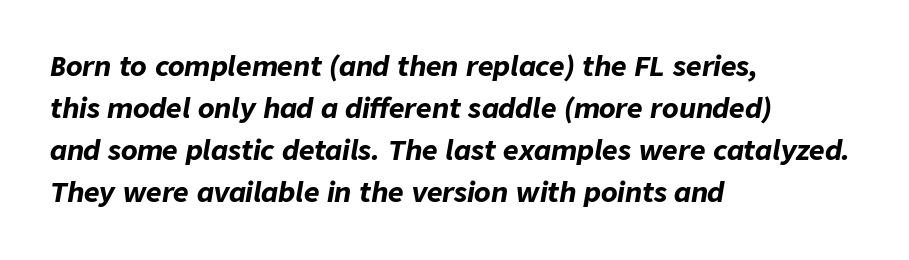
Q: Is the text bold? A: Yes.
Q: Is the text italic (slanted)? A: Yes, it leans right by about 9 degrees.
Q: Is the text underlined? A: No.
Q: How is the paragraph aligned? A: Left-aligned.
Q: Is the spacing between letters normal or unusually wide? A: Normal.
Q: Is the spacing between lines tight, normal or loose? A: Normal.
